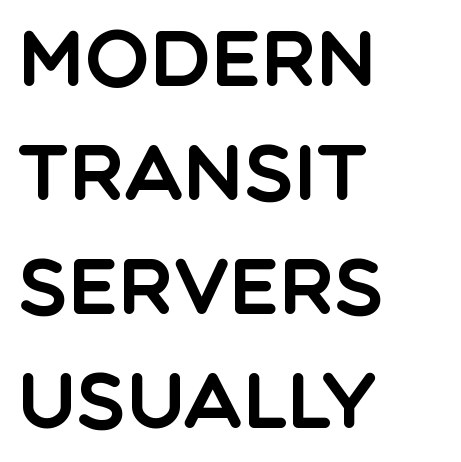
The image shows 77 px sans-serif type, upright; set left-aligned, normal line spacing (1.48x), normal letter spacing, not underlined; a large x-height.
